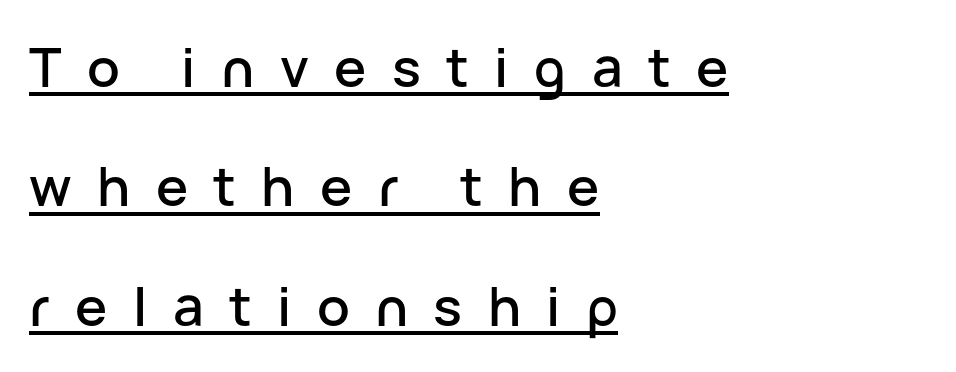
{"serif": "no", "italic": "no", "width": "normal", "stroke_contrast": "low", "x_height": "medium", "monospaced": "no", "underline": "yes", "align": "left", "line_spacing": "loose", "line_spacing_ratio": 2.21, "letter_spacing": "wide", "letter_spacing_em": 0.47, "glyph_px": 54}
